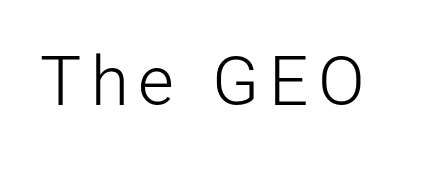
Q: Is the text bold? A: No.
Q: Is the text italic (slanted)? A: No, it is upright.
Q: Is the typeface a serif or a sans-serif typeface? A: Sans-serif.
Q: Is the text underlined? A: No.
Q: Width (condensed, normal, or wide)? A: Normal.
Q: Stroke contrast? A: Low.
Q: x-height? A: Medium.
Q: Monospaced? A: No.
